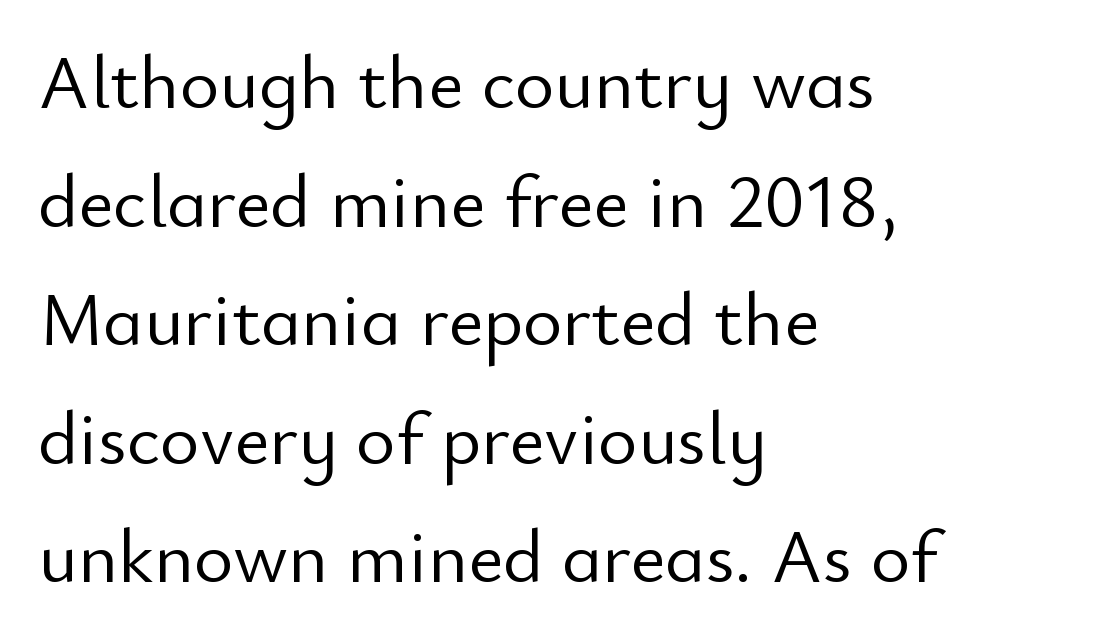
{"serif": "no", "italic": "no", "bold": "no", "weight": "light", "width": "normal", "stroke_contrast": "low", "x_height": "small", "monospaced": "no", "underline": "no", "align": "left", "line_spacing": "normal", "line_spacing_ratio": 1.56, "letter_spacing": "normal", "letter_spacing_em": 0.0, "glyph_px": 76}
